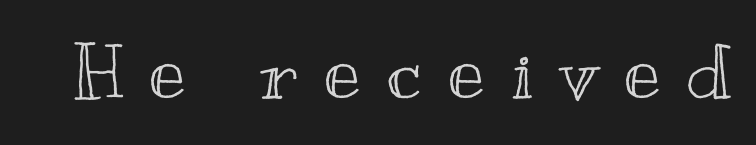
Descenders hang freely into open space. The tracking reads as deliberately expanded to a designer's eye. This sample has the flowing, uneven cadence of proportional lettering. You can tell it's not italic because the verticals are truly vertical.
